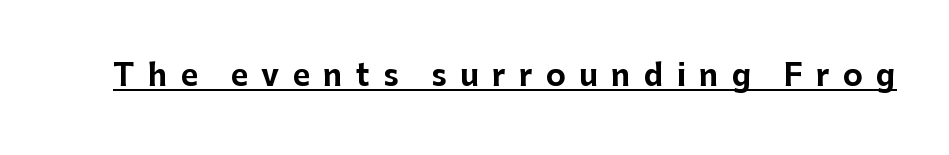
You could only call the tracking loose — the letters float apart. Classification — sans serif. Emphasis is given by a line drawn under the lettering. You could not count columns in this text — the font is proportionally spaced.
